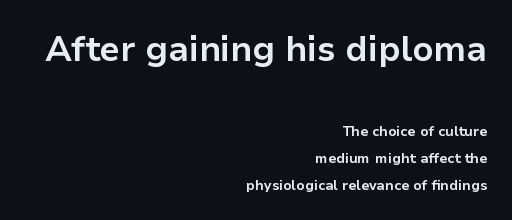
The rendering shrinks the type as you move from the upper chunk to the lower. Does the leading feel generous? Absolutely, it's lavish. These lines are composed in type without serifs. The gaps between neighbouring characters are ordinary and unremarkable.
